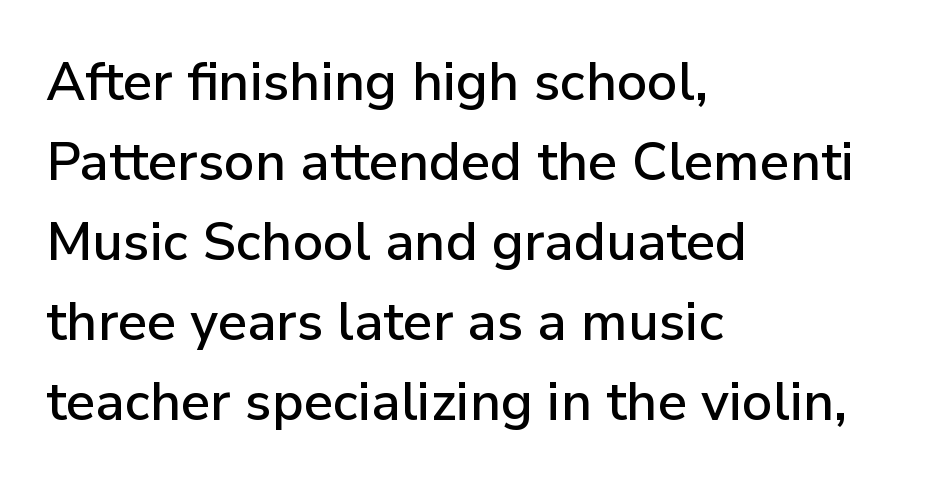
These lines sit exactly where default settings would place them. Ordinary non-slanted type is in use. Typeset ragged right — the left edge is the straight one. Examine the stroke ends and you'll find no serifs. Tracking value appears to be zero — textbook default spacing.
